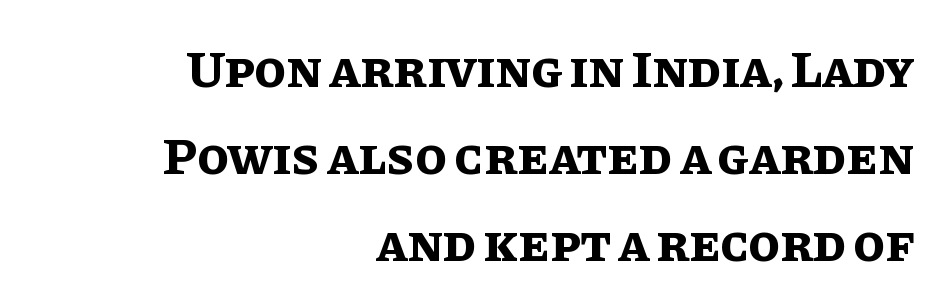
{"italic": "no", "bold": "yes", "weight": "bold", "width": "normal", "stroke_contrast": "low", "x_height": "large", "monospaced": "no", "underline": "no", "align": "right", "line_spacing": "normal", "line_spacing_ratio": 1.67, "letter_spacing": "normal", "letter_spacing_em": 0.0, "glyph_px": 52}
